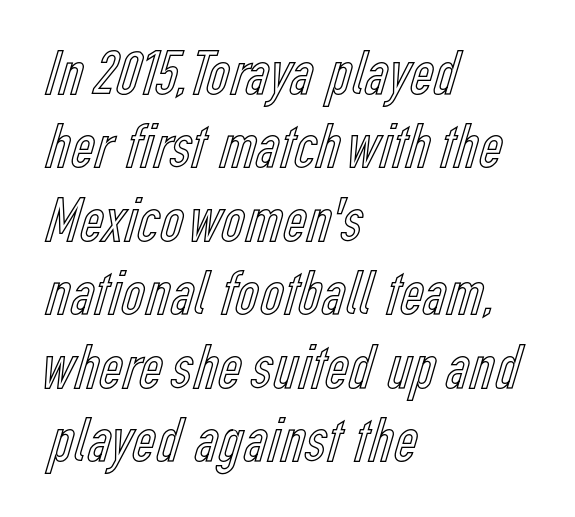
The image shows 65 px condensed type; set left-aligned, tight line spacing (1.13x), normal letter spacing, not underlined; a medium x-height.
